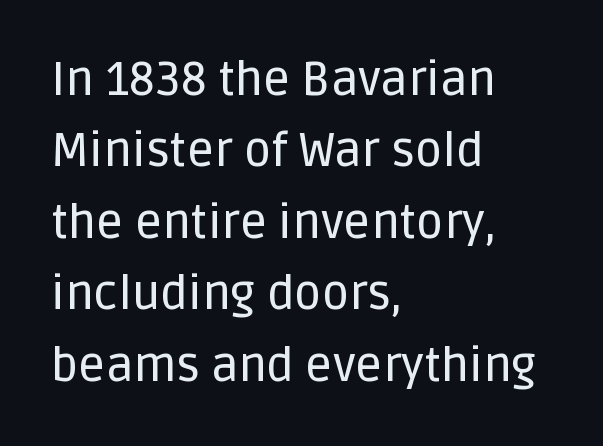
Q: Is the text italic (slanted)? A: No, it is upright.
Q: Is the typeface a serif or a sans-serif typeface? A: Sans-serif.
Q: Is the text underlined? A: No.
Q: How is the paragraph aligned? A: Left-aligned.
Q: Is the spacing between letters normal or unusually wide? A: Normal.
Q: Is the spacing between lines tight, normal or loose? A: Normal.
Q: Width (condensed, normal, or wide)? A: Normal.
Q: Stroke contrast? A: Low.
Q: x-height? A: Large.
Q: Monospaced? A: No.
